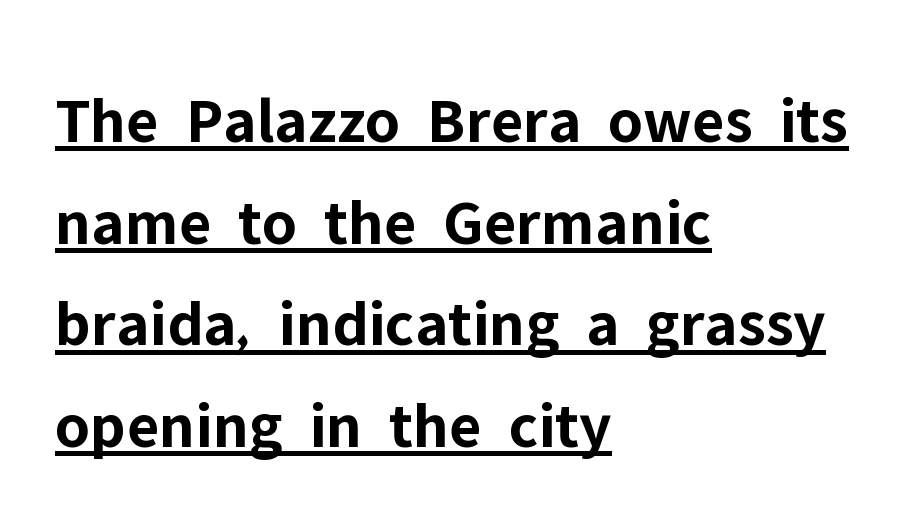
Compared with typical body copy, the letter spacing here is the same. Plenty of ink on the page — the face is bold. Is there much room between lines? A standard amount, neither cramped nor airy. One-word summary of the alignment: left.
